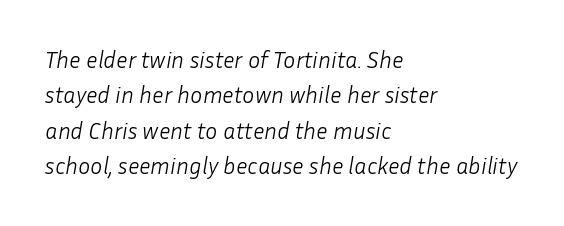
The whole block is typeset with a tilt. The space beneath each line is pristine and unruled. What stands out about the letter spacing? Nothing — it is the standard amount. This rendering uses left alignment, leaving the right contour irregular. Heaviness? Minimal to ordinary, like unemphasized prose. Normally led — the rows are evenly, conventionally spaced.
